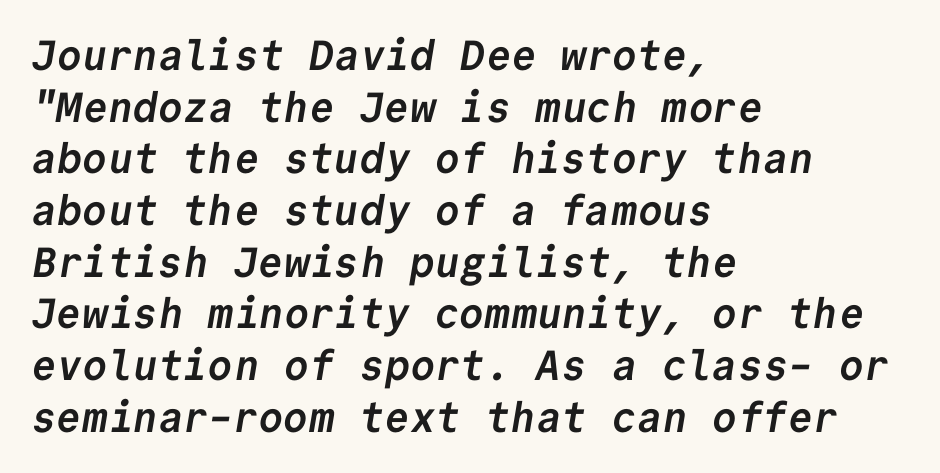
{"serif": "no", "bold": "yes", "weight": "semibold", "width": "normal", "stroke_contrast": "low", "x_height": "medium", "monospaced": "yes", "underline": "no", "align": "left", "line_spacing_ratio": 1.23, "letter_spacing": "normal", "letter_spacing_em": 0.0, "glyph_px": 42}
